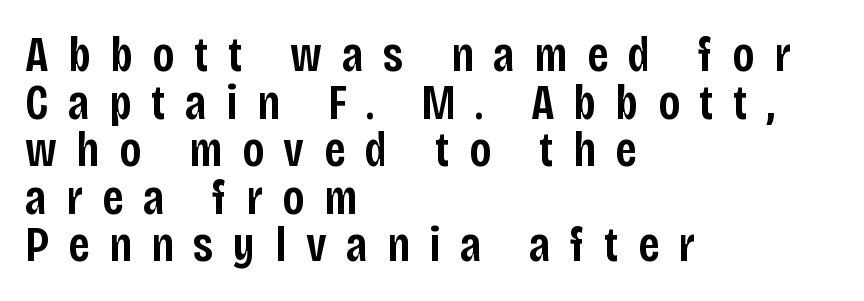
The image shows 49 px semibold, condensed sans-serif type, upright; set left-aligned, tight line spacing (0.97x), unusually wide letter spacing (+0.4 em), not underlined; low stroke contrast and a large x-height.
